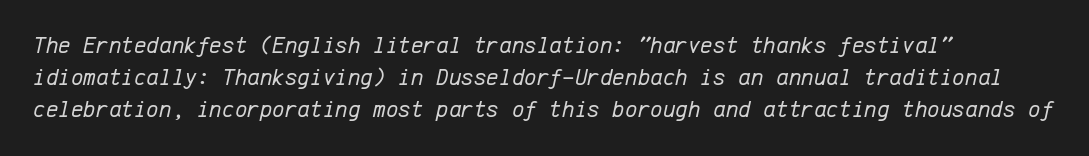
The image shows 24 px text type, italic (leaning right); set left-aligned, normal line spacing (1.34x), normal letter spacing, not underlined.
